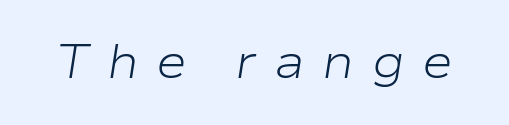
Q: Is the text bold? A: No.
Q: Is the text italic (slanted)? A: Yes, it leans right by about 9 degrees.
Q: Is the text underlined? A: No.
Q: Is the spacing between letters normal or unusually wide? A: Unusually wide.
Q: Width (condensed, normal, or wide)? A: Wide.
Q: Stroke contrast? A: Low.
Q: x-height? A: Medium.
Q: Monospaced? A: No.
